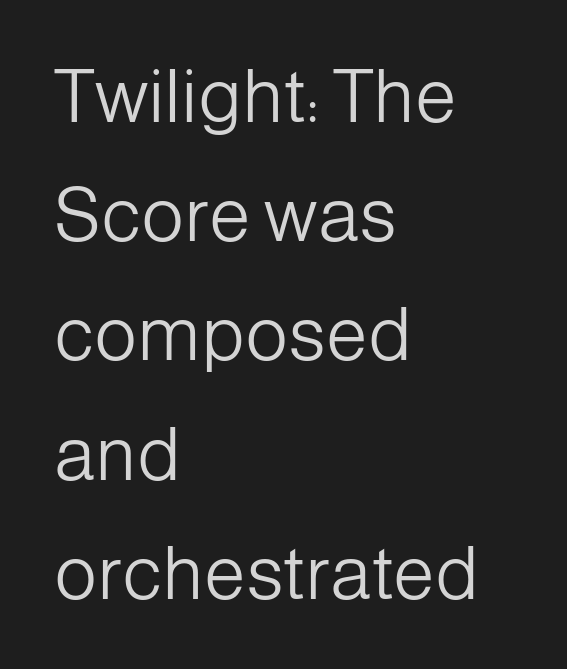
Q: Is the text bold? A: No.
Q: Is the text italic (slanted)? A: No, it is upright.
Q: Is the typeface a serif or a sans-serif typeface? A: Sans-serif.
Q: Is the text underlined? A: No.
Q: How is the paragraph aligned? A: Left-aligned.
Q: Is the spacing between letters normal or unusually wide? A: Normal.
Q: Is the spacing between lines tight, normal or loose? A: Normal.
Q: Width (condensed, normal, or wide)? A: Normal.
Q: Stroke contrast? A: Low.
Q: x-height? A: Medium.
Q: Monospaced? A: No.
